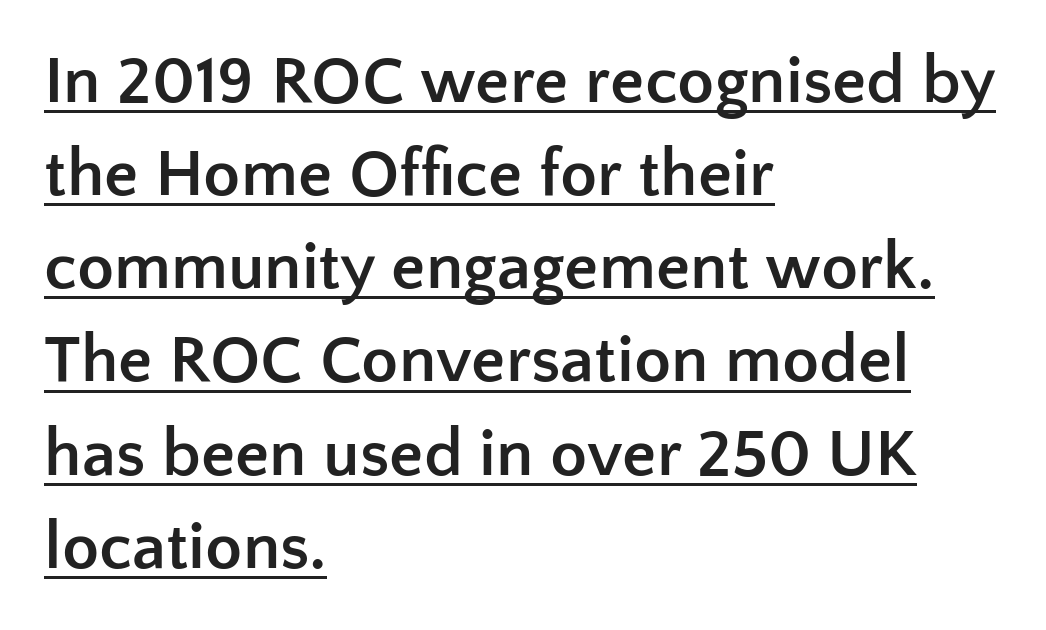
Q: Is the text bold? A: Yes.
Q: Is the text italic (slanted)? A: No, it is upright.
Q: Is the typeface a serif or a sans-serif typeface? A: Sans-serif.
Q: Is the text underlined? A: Yes.
Q: How is the paragraph aligned? A: Left-aligned.
Q: Is the spacing between letters normal or unusually wide? A: Normal.
Q: Is the spacing between lines tight, normal or loose? A: Normal.
Q: Width (condensed, normal, or wide)? A: Normal.
Q: Stroke contrast? A: Low.
Q: x-height? A: Medium.
Q: Monospaced? A: No.
